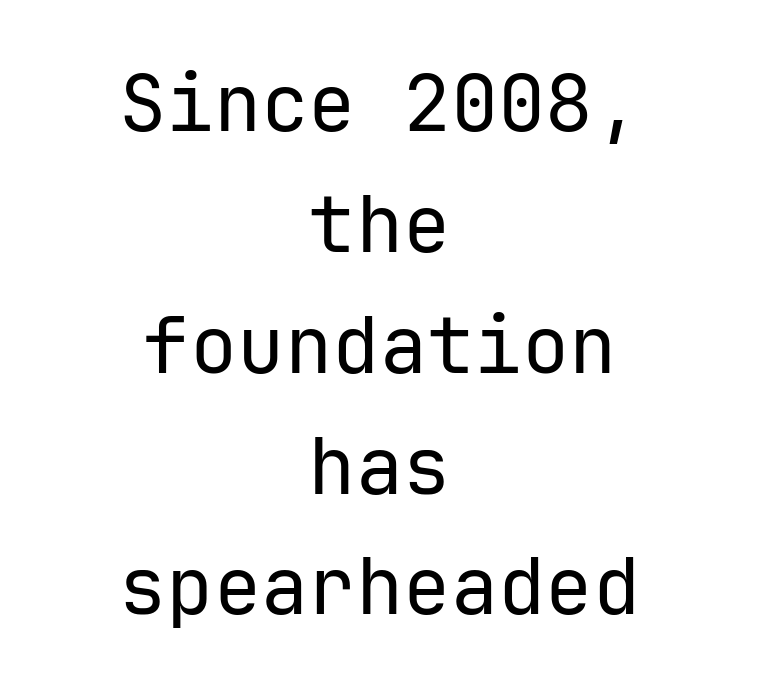
The passage shown is not bold in any degree. No feet cap the strokes, marking this as sans-serif type. Horizontal bands of white between lines are of average thickness. Every character sits straight up, as roman type does. Type without underlining.
